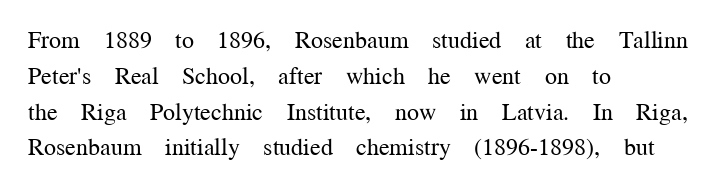
{"italic": "no", "bold": "no", "underline": "no", "align": "left", "line_spacing": "normal", "line_spacing_ratio": 1.49, "letter_spacing": "normal", "letter_spacing_em": 0.0, "glyph_px": 24}
